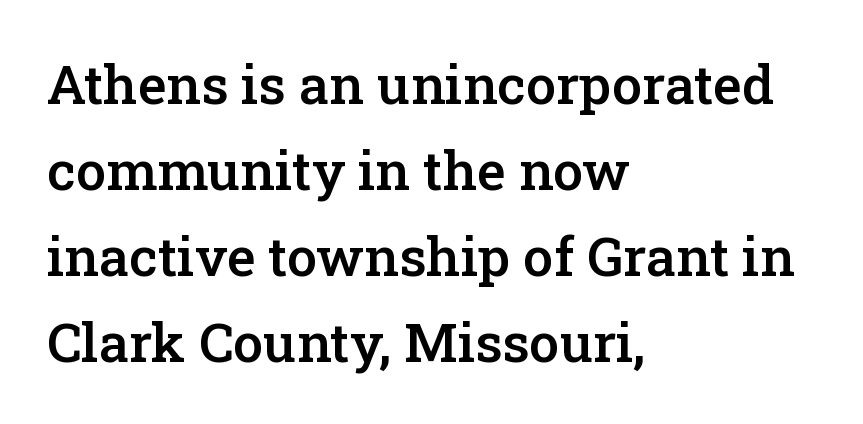
{"serif": "yes", "italic": "no", "bold": "semi", "weight": "semibold", "width": "normal", "stroke_contrast": "low", "x_height": "medium", "monospaced": "no", "underline": "no", "align": "left", "line_spacing": "normal", "line_spacing_ratio": 1.59, "letter_spacing": "normal", "letter_spacing_em": 0.0, "glyph_px": 54}
